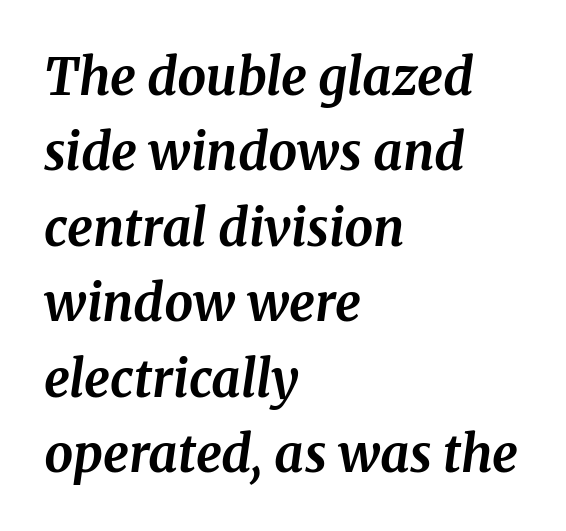
The image shows 51 px bold serif type, italic (leaning right); set left-aligned, normal line spacing (1.48x), normal letter spacing, not underlined; medium stroke contrast and a medium x-height.
